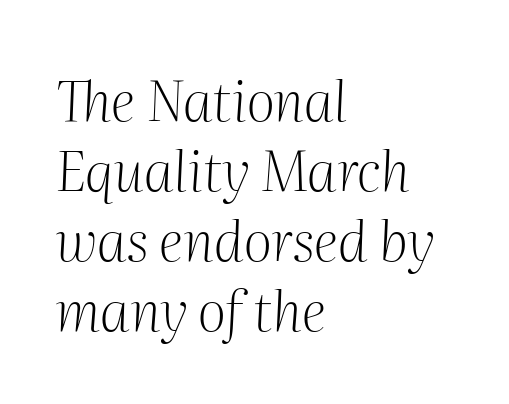
Q: Is the text bold? A: No.
Q: Is the text italic (slanted)? A: Yes, it leans right by about 2 degrees.
Q: Is the typeface a serif or a sans-serif typeface? A: Serif.
Q: Is the text underlined? A: No.
Q: How is the paragraph aligned? A: Left-aligned.
Q: Is the spacing between letters normal or unusually wide? A: Normal.
Q: Is the spacing between lines tight, normal or loose? A: Normal.
Q: Width (condensed, normal, or wide)? A: Normal.
Q: Stroke contrast? A: Medium.
Q: x-height? A: Medium.
Q: Monospaced? A: No.
